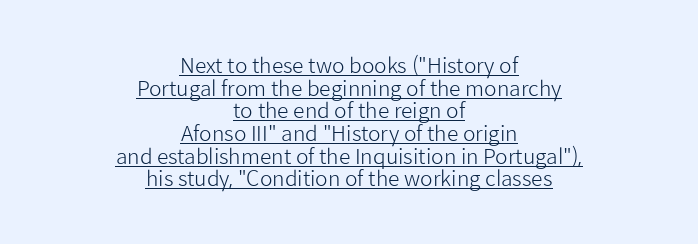
Q: Is the text bold? A: No.
Q: Is the text italic (slanted)? A: No, it is upright.
Q: Is the text underlined? A: Yes.
Q: How is the paragraph aligned? A: Centered.
Q: Is the spacing between letters normal or unusually wide? A: Normal.
Q: Is the spacing between lines tight, normal or loose? A: Tight.
